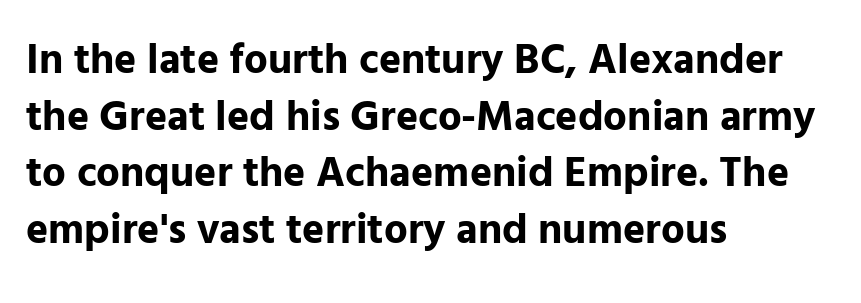
{"serif": "no", "italic": "no", "bold": "yes", "weight": "bold", "width": "normal", "stroke_contrast": "low", "x_height": "medium", "monospaced": "no", "underline": "no", "align": "left", "line_spacing": "normal", "line_spacing_ratio": 1.35, "letter_spacing": "normal", "letter_spacing_em": 0.0, "glyph_px": 42}
